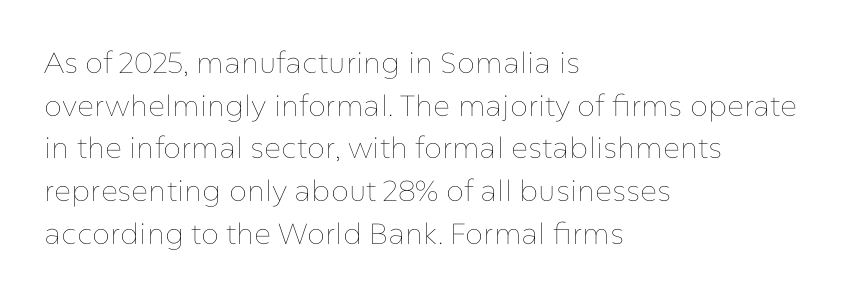
The image shows 29 px thin type, upright; set left-aligned, normal line spacing (1.47x), normal letter spacing, not underlined; low stroke contrast and a medium x-height.
